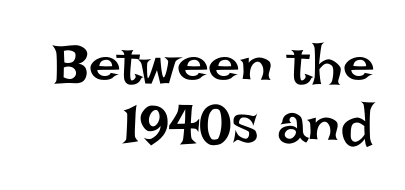
{"italic": "no", "bold": "no", "weight": "regular", "width": "normal", "stroke_contrast": "low", "x_height": "large", "monospaced": "no", "underline": "no", "align": "right", "line_spacing": "tight", "line_spacing_ratio": 1.05, "letter_spacing": "normal", "letter_spacing_em": 0.0, "glyph_px": 57}
